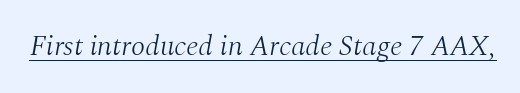
Q: Is the text bold? A: No.
Q: Is the text italic (slanted)? A: Yes, it leans right by about 10 degrees.
Q: Is the typeface a serif or a sans-serif typeface? A: Serif.
Q: Is the text underlined? A: Yes.
Q: Is the spacing between letters normal or unusually wide? A: Normal.
Q: Width (condensed, normal, or wide)? A: Normal.
Q: Stroke contrast? A: Medium.
Q: x-height? A: Medium.
Q: Monospaced? A: No.
